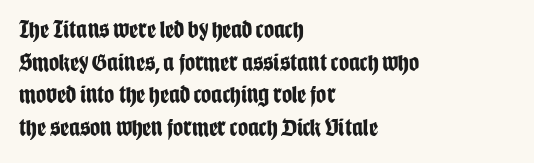
The image shows 25 px bold type, upright; set left-aligned, normal line spacing (1.31x), normal letter spacing, not underlined.
